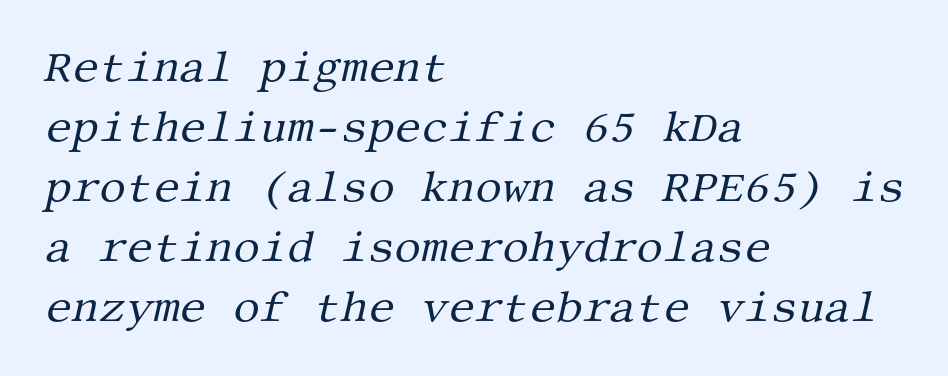
Q: Is the text bold? A: No.
Q: Is the text italic (slanted)? A: Yes, it leans right by about 13 degrees.
Q: Is the typeface a serif or a sans-serif typeface? A: Serif.
Q: Is the text underlined? A: No.
Q: How is the paragraph aligned? A: Left-aligned.
Q: Is the spacing between letters normal or unusually wide? A: Normal.
Q: Is the spacing between lines tight, normal or loose? A: Normal.
Q: Width (condensed, normal, or wide)? A: Normal.
Q: Stroke contrast? A: Medium.
Q: x-height? A: Large.
